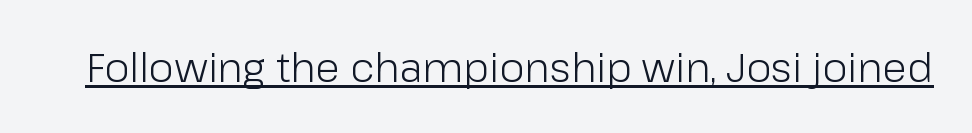
Q: Is the text bold? A: No.
Q: Is the text italic (slanted)? A: No, it is upright.
Q: Is the typeface a serif or a sans-serif typeface? A: Sans-serif.
Q: Is the text underlined? A: Yes.
Q: Is the spacing between letters normal or unusually wide? A: Normal.
Q: Width (condensed, normal, or wide)? A: Normal.
Q: Stroke contrast? A: Low.
Q: x-height? A: Medium.
Q: Monospaced? A: No.
